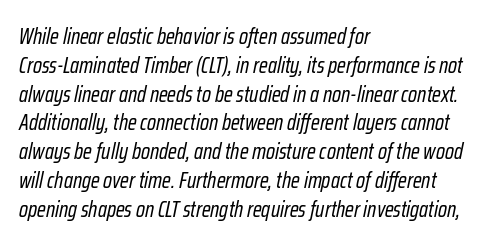
Q: Is the text bold? A: No.
Q: Is the text italic (slanted)? A: Yes, it leans right by about 12 degrees.
Q: Is the text underlined? A: No.
Q: How is the paragraph aligned? A: Left-aligned.
Q: Is the spacing between letters normal or unusually wide? A: Normal.
Q: Is the spacing between lines tight, normal or loose? A: Normal.
